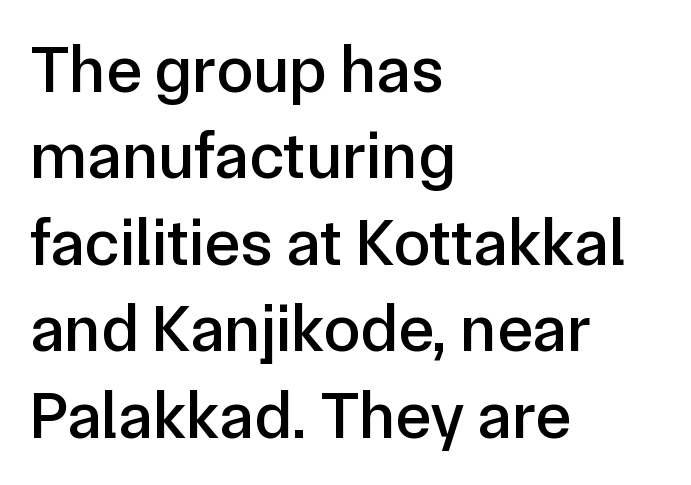
{"serif": "no", "italic": "no", "width": "normal", "stroke_contrast": "low", "x_height": "medium", "monospaced": "no", "underline": "no", "align": "left", "line_spacing": "normal", "line_spacing_ratio": 1.29, "letter_spacing": "normal", "letter_spacing_em": 0.0, "glyph_px": 67}
